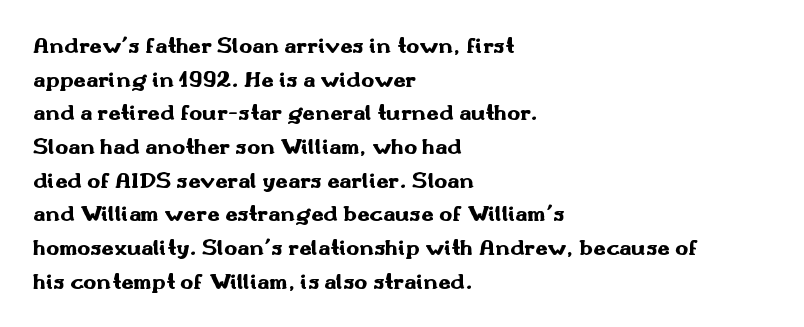
{"italic": "no", "bold": "yes", "underline": "no", "align": "left", "line_spacing": "normal", "line_spacing_ratio": 1.53, "letter_spacing": "normal", "letter_spacing_em": 0.0, "glyph_px": 22}
